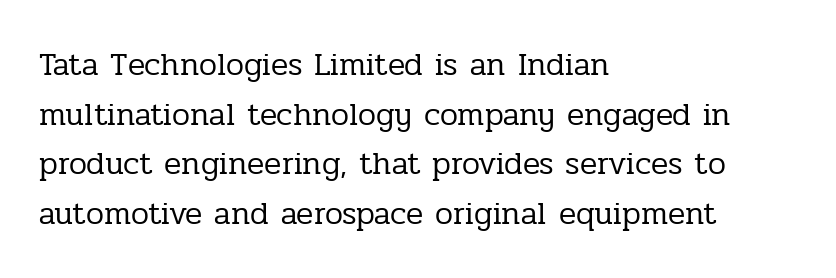
The passage shown is typed in a proportional face where columns would drift. Each word holds together tightly as a unit, with standard inter-letter gaps. Vertical strokes here are truly vertical. Line starts are locked; line ends wander.
